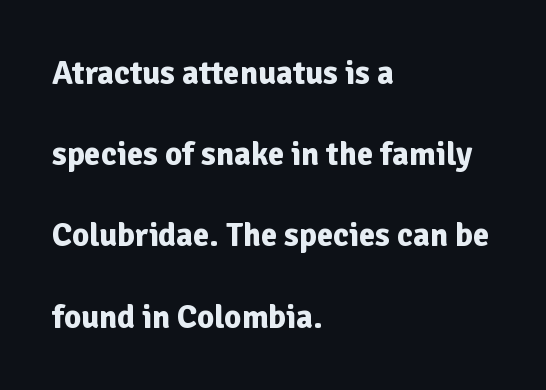
The image shows 33 px bold sans-serif type, upright; set left-aligned, loose line spacing (2.46x), normal letter spacing, not underlined; low stroke contrast and a medium x-height.
